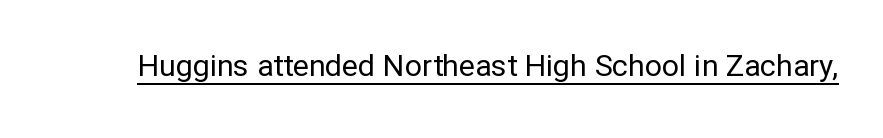
The image shows 30 px regular-weight sans-serif type, upright; set normal letter spacing, underlined; low stroke contrast and a medium x-height.
